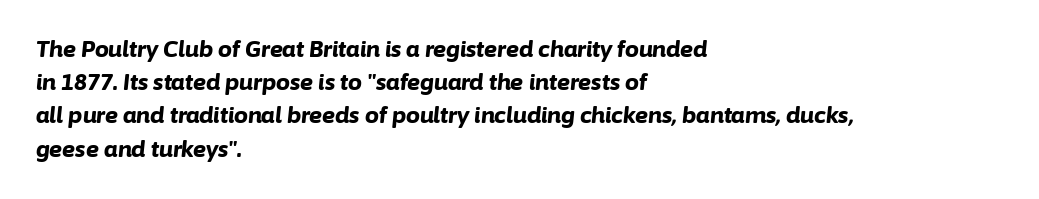
Q: Is the text bold? A: Yes.
Q: Is the text italic (slanted)? A: Yes, it leans right by about 6 degrees.
Q: Is the text underlined? A: No.
Q: How is the paragraph aligned? A: Left-aligned.
Q: Is the spacing between letters normal or unusually wide? A: Normal.
Q: Is the spacing between lines tight, normal or loose? A: Normal.
